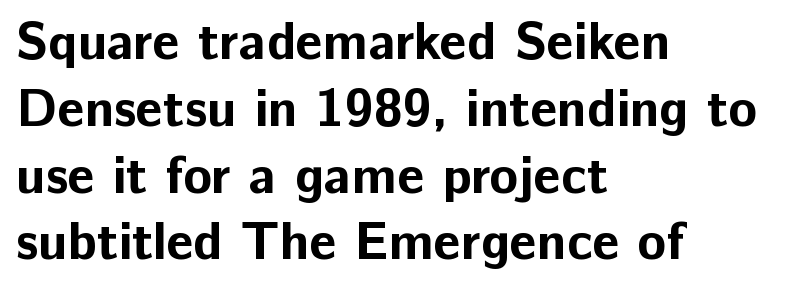
{"serif": "no", "italic": "no", "bold": "yes", "weight": "bold", "width": "normal", "stroke_contrast": "low", "x_height": "medium", "monospaced": "no", "underline": "no", "align": "left", "line_spacing": "normal", "line_spacing_ratio": 1.26, "letter_spacing": "normal", "letter_spacing_em": 0.0, "glyph_px": 53}
